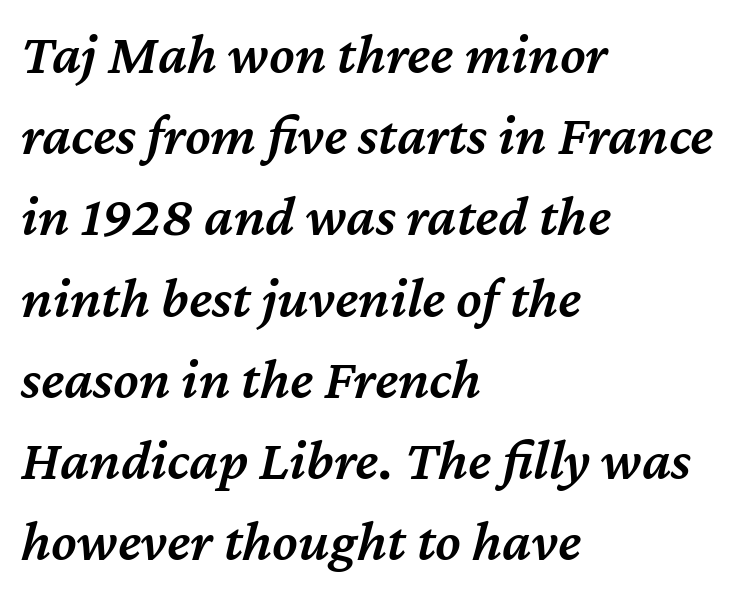
Q: Is the text bold? A: Semi-bold.
Q: Is the text italic (slanted)? A: Yes, it leans right by about 12 degrees.
Q: Is the text underlined? A: No.
Q: How is the paragraph aligned? A: Left-aligned.
Q: Is the spacing between letters normal or unusually wide? A: Normal.
Q: Is the spacing between lines tight, normal or loose? A: Normal.
Q: Width (condensed, normal, or wide)? A: Normal.
Q: Stroke contrast? A: Medium.
Q: x-height? A: Medium.
Q: Monospaced? A: No.
